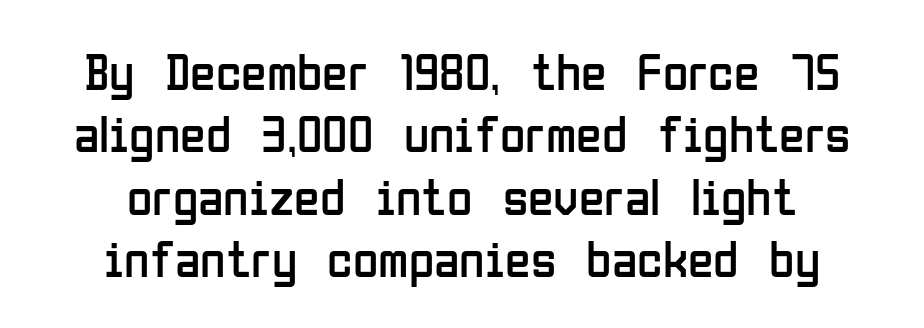
Underlining? Definitely not there. It's the straight-up-and-down kind of type. This sample is center-justified, so both line endings float freely. Are there feet on the stems? There aren't — it's a sans.
